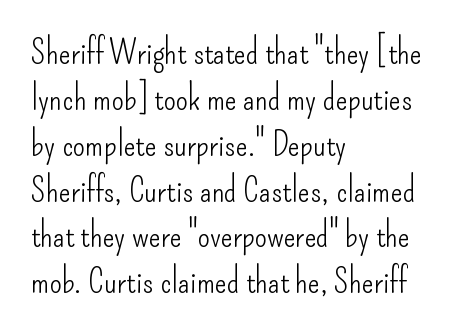
{"serif": "no", "italic": "no", "bold": "no", "weight": "light", "width": "condensed", "stroke_contrast": "low", "x_height": "small", "monospaced": "no", "underline": "no", "align": "left", "line_spacing": "normal", "line_spacing_ratio": 1.31, "letter_spacing": "normal", "letter_spacing_em": 0.0, "glyph_px": 35}
